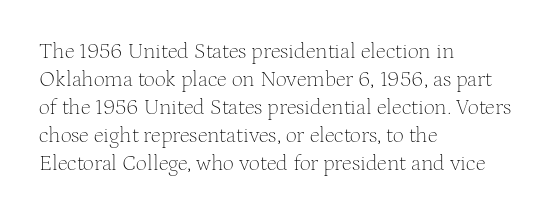
Q: Is the text bold? A: No.
Q: Is the text italic (slanted)? A: No, it is upright.
Q: Is the text underlined? A: No.
Q: How is the paragraph aligned? A: Left-aligned.
Q: Is the spacing between letters normal or unusually wide? A: Normal.
Q: Is the spacing between lines tight, normal or loose? A: Normal.
